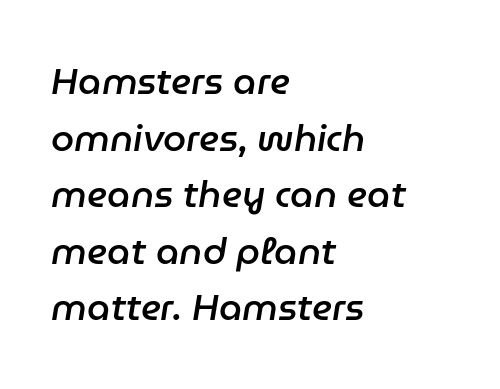
Q: Is the text bold? A: Semi-bold.
Q: Is the text italic (slanted)? A: Yes, it leans right by about 9 degrees.
Q: Is the text underlined? A: No.
Q: How is the paragraph aligned? A: Left-aligned.
Q: Is the spacing between letters normal or unusually wide? A: Normal.
Q: Is the spacing between lines tight, normal or loose? A: Normal.
Q: Width (condensed, normal, or wide)? A: Normal.
Q: Stroke contrast? A: Low.
Q: x-height? A: Medium.
Q: Monospaced? A: No.
